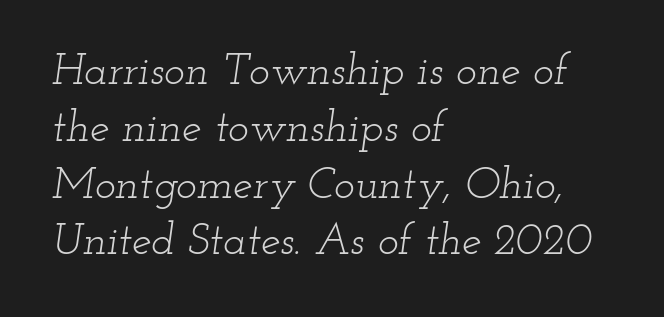
The image shows 44 px light, wide serif type, italic (leaning right); set left-aligned, normal line spacing (1.29x), normal letter spacing, not underlined; low stroke contrast and a small x-height.
